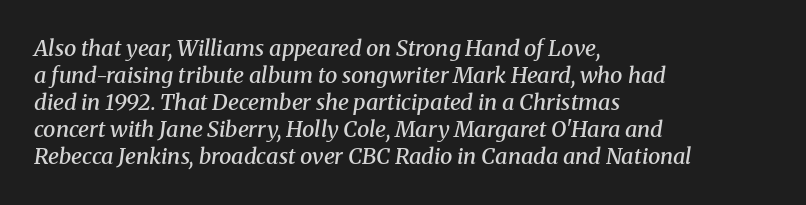
The image shows 22 px text type, italic (leaning right); set left-aligned, line spacing 1.23x, normal letter spacing, not underlined.
